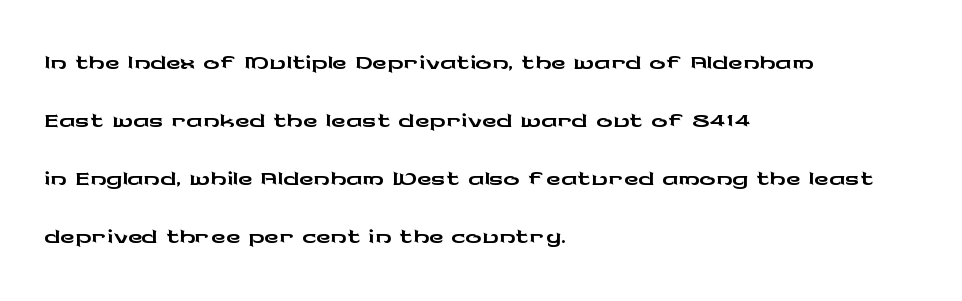
The image shows 40 px wide sans-serif type, upright; set left-aligned, normal line spacing (1.45x), normal letter spacing, not underlined; low stroke contrast and a medium x-height.
